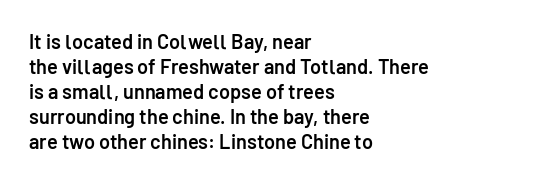
Where is the straight margin? On the left. Each glyph is drawn with semibold strokes, heavier than normal yet not fully bold. The passage shown is not underscored anywhere. Whoever set this chose a conventional vertical rhythm. Upright lettering throughout.
